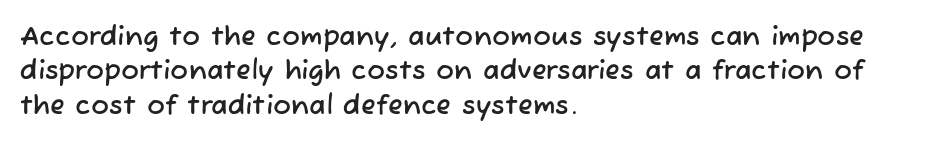
{"underline": "no", "align": "left", "line_spacing": "normal", "line_spacing_ratio": 1.27, "letter_spacing": "normal", "letter_spacing_em": 0.0, "glyph_px": 27}
